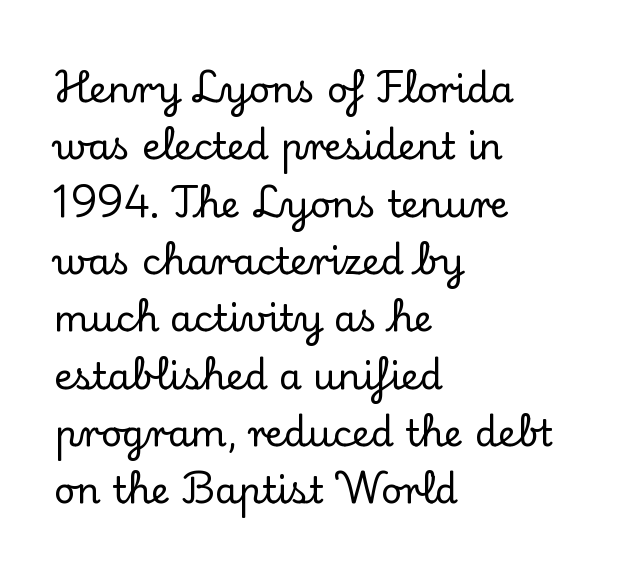
Baseline-to-baseline distance is the conventional proportion of letter height. You could not count columns in this text — the font is proportionally spaced. Here the glyphs are tracked normally, forming tight word shapes. This is the regular roman posture of the typeface. Lines of text with bare space underneath.
